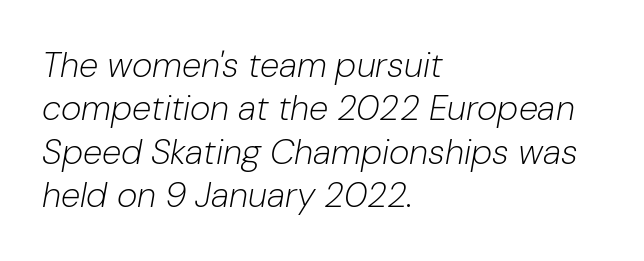
{"italic": "yes", "lean": "right", "slant_degrees": 10, "bold": "no", "weight": "light", "width": "normal", "stroke_contrast": "low", "x_height": "medium", "monospaced": "no", "underline": "no", "align": "left", "line_spacing_ratio": 1.24, "letter_spacing": "normal", "letter_spacing_em": 0.0, "glyph_px": 35}
